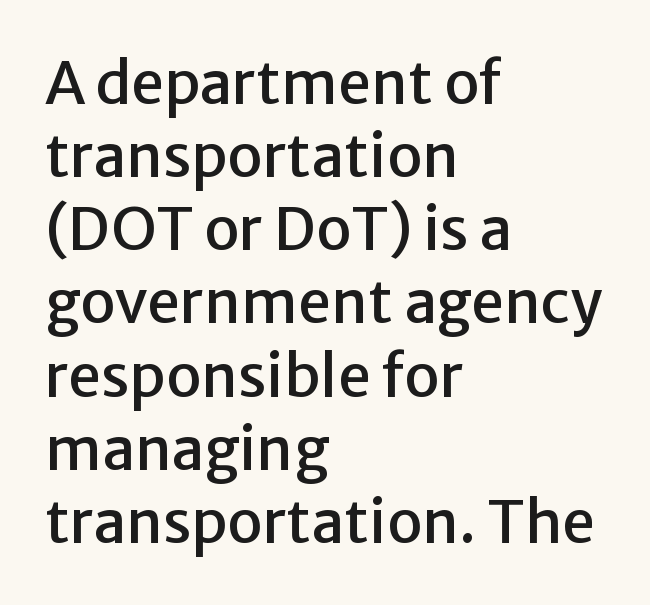
The area under the type is left untouched. The tracking reads as untouched default to a designer's eye. To sum up the face: it is a sans, with no serifs. A student would call this left alignment; a typographer would say flush left, rag right. Character widths vary here, with narrow letters taking less room than wide ones. The axis of the letterforms is exactly vertical.
